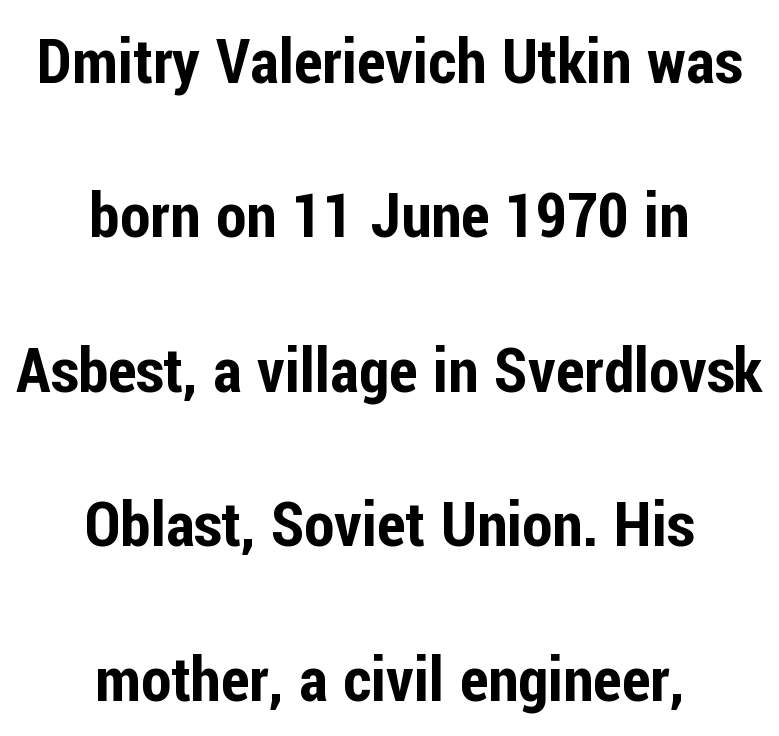
The image shows 62 px condensed sans-serif type, upright; set centered, loose line spacing (2.49x), normal letter spacing, not underlined; low stroke contrast and a medium x-height.
